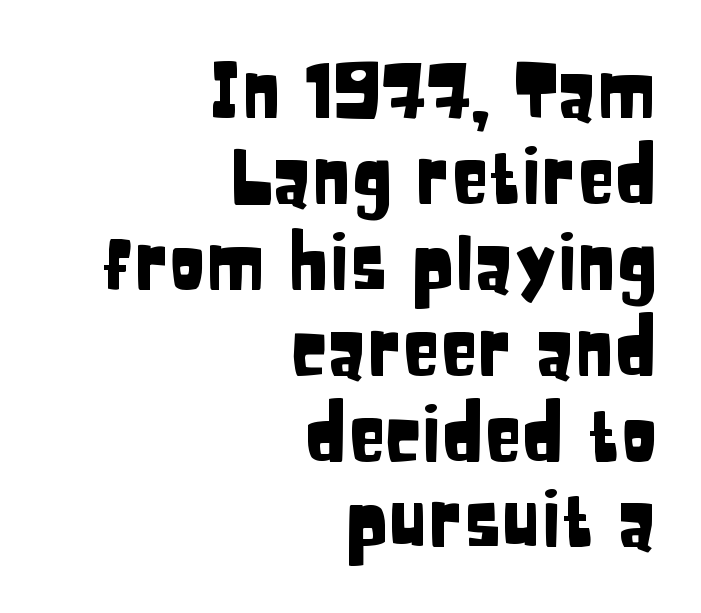
Q: Is the text italic (slanted)? A: No, it is upright.
Q: Is the typeface a serif or a sans-serif typeface? A: Sans-serif.
Q: Is the text underlined? A: No.
Q: How is the paragraph aligned? A: Right-aligned.
Q: Is the spacing between letters normal or unusually wide? A: Normal.
Q: Is the spacing between lines tight, normal or loose? A: Tight.
Q: Width (condensed, normal, or wide)? A: Condensed.
Q: Stroke contrast? A: Low.
Q: x-height? A: Large.
Q: Monospaced? A: No.
